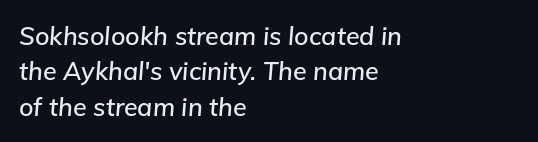
Q: Is the text italic (slanted)? A: Yes, it leans right by about 5 degrees.
Q: Is the text underlined? A: No.
Q: How is the paragraph aligned? A: Left-aligned.
Q: Is the spacing between letters normal or unusually wide? A: Normal.
Q: Is the spacing between lines tight, normal or loose? A: Normal.
